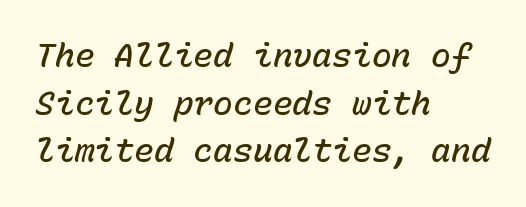
Q: Is the text bold? A: Semi-bold.
Q: Is the text italic (slanted)? A: Yes, it leans right by about 15 degrees.
Q: Is the text underlined? A: No.
Q: How is the paragraph aligned? A: Left-aligned.
Q: Is the spacing between letters normal or unusually wide? A: Normal.
Q: Is the spacing between lines tight, normal or loose? A: Normal.
Q: Width (condensed, normal, or wide)? A: Normal.
Q: Stroke contrast? A: Low.
Q: x-height? A: Medium.
Q: Monospaced? A: Yes.
